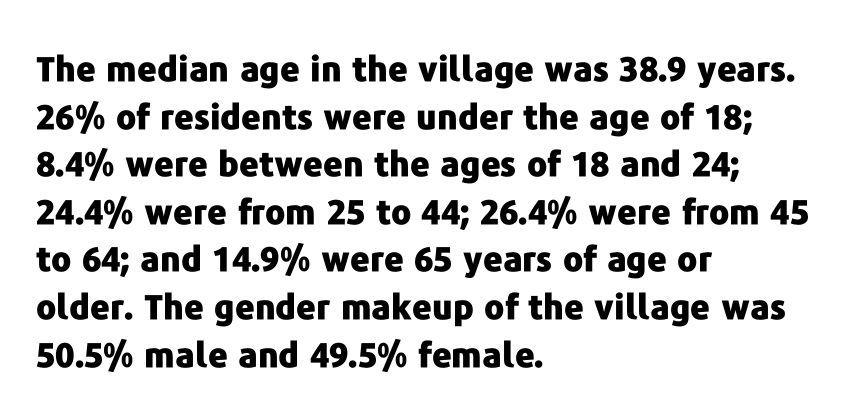
{"serif": "no", "italic": "no", "bold": "yes", "weight": "heavy", "width": "normal", "stroke_contrast": "low", "x_height": "medium", "monospaced": "no", "underline": "no", "align": "left", "line_spacing": "normal", "line_spacing_ratio": 1.4, "letter_spacing": "normal", "letter_spacing_em": 0.0, "glyph_px": 34}
